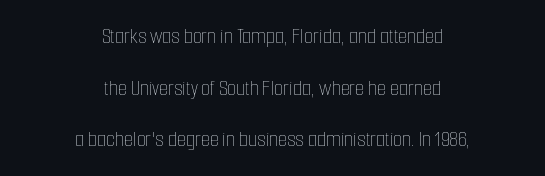
The passage shown has conventional tracking throughout. Is there much room between lines? Yes — plenty of vertical air separates them. Weight: in the light-to-regular range. Where is the straight margin? There isn't one; the lines are centered. Any mark beneath the type? The region is blank.
